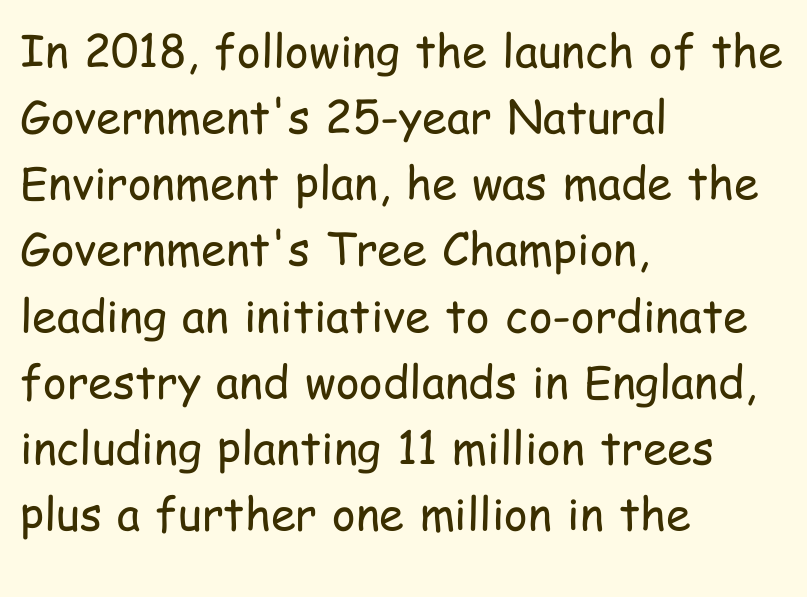
What stands out about the letter spacing? Nothing — it is the standard amount. Caption: face not bold, strokes unweighted. The rendering uses natural spacing where letterforms have individual widths. Compared with typical paragraphs, the rows here are spaced about the same. Style check: upright.
